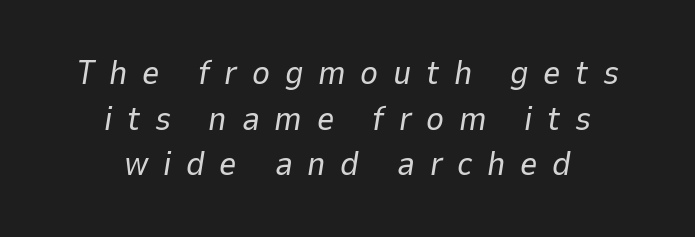
Q: Is the text bold? A: No.
Q: Is the text italic (slanted)? A: Yes, it leans right by about 9 degrees.
Q: Is the text underlined? A: No.
Q: How is the paragraph aligned? A: Centered.
Q: Is the spacing between letters normal or unusually wide? A: Unusually wide.
Q: Is the spacing between lines tight, normal or loose? A: Normal.
Q: Width (condensed, normal, or wide)? A: Normal.
Q: Stroke contrast? A: Low.
Q: x-height? A: Medium.
Q: Monospaced? A: No.
